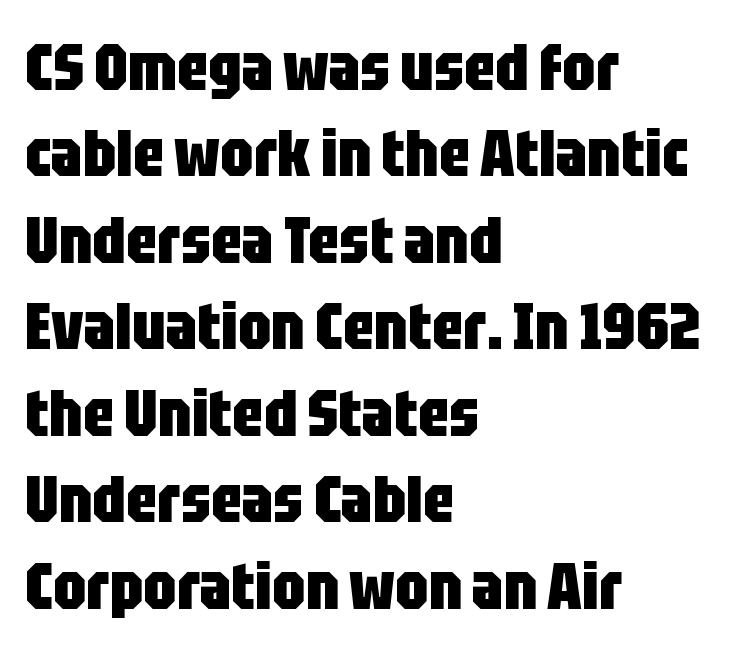
These words are printed bold, with thick strokes throughout. Unmarked baselines from the first word to the last. The rendering shows plain stroke endings on the letterforms — a sans-serif design. Layout note: lines flush left. In terms of posture, this sample is upright.
